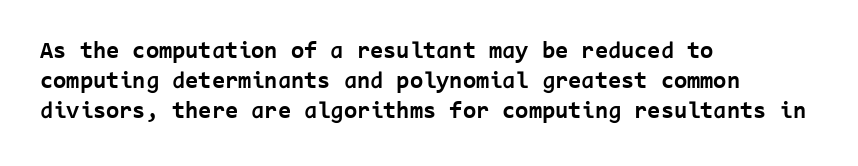
The ragged edge is on the right, which tells us the setting is flush left. The space beneath each line is pristine and unruled. This rendering leaves character spacing at its baseline value. The passage shown stacks its lines at a standard gap. Italic? Not at all — the glyphs are vertical. Emphasis by weight is at full strength: bold.
